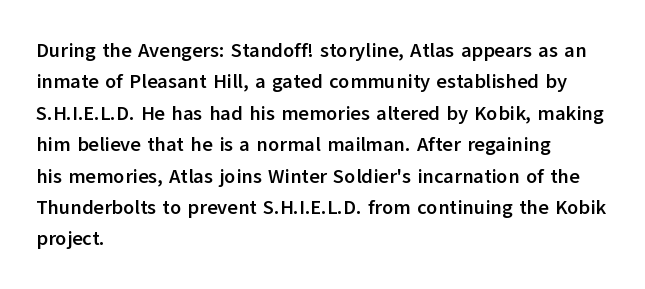
Q: Is the text bold? A: Yes.
Q: Is the text italic (slanted)? A: No, it is upright.
Q: Is the text underlined? A: No.
Q: How is the paragraph aligned? A: Left-aligned.
Q: Is the spacing between letters normal or unusually wide? A: Normal.
Q: Is the spacing between lines tight, normal or loose? A: Normal.
